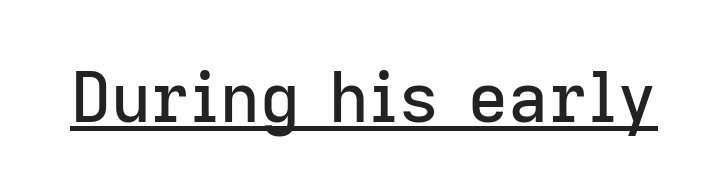
The image shows 69 px sans-serif type, upright; set normal letter spacing, underlined; low stroke contrast and a medium x-height.
